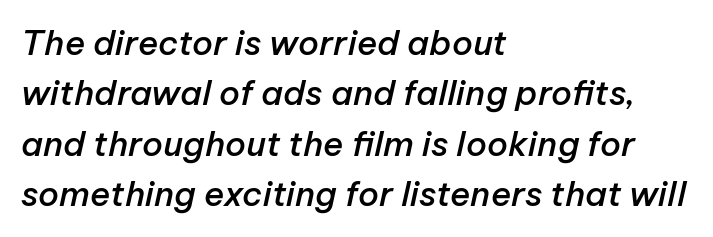
The image shows 34 px semibold type, italic (leaning right); set left-aligned, normal line spacing (1.48x), normal letter spacing, not underlined; low stroke contrast and a medium x-height.
